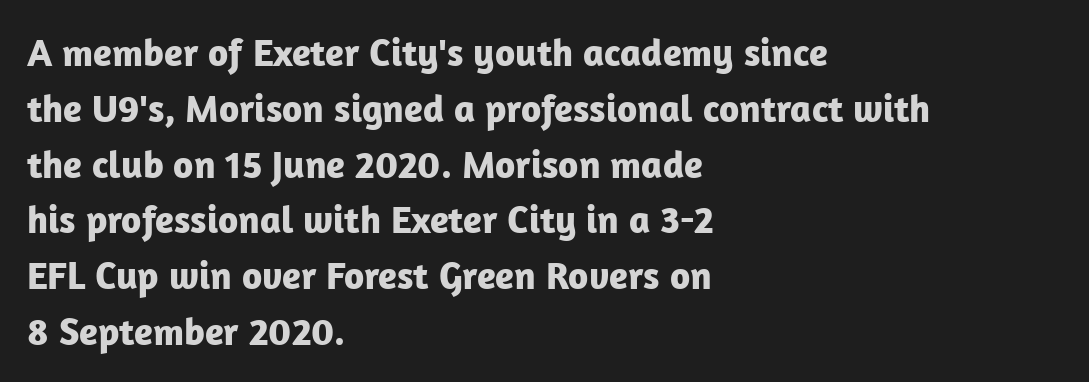
{"serif": "no", "italic": "no", "bold": "yes", "weight": "bold", "width": "normal", "stroke_contrast": "low", "x_height": "medium", "monospaced": "no", "underline": "no", "align": "left", "line_spacing": "normal", "line_spacing_ratio": 1.43, "letter_spacing": "normal", "letter_spacing_em": 0.0, "glyph_px": 39}
